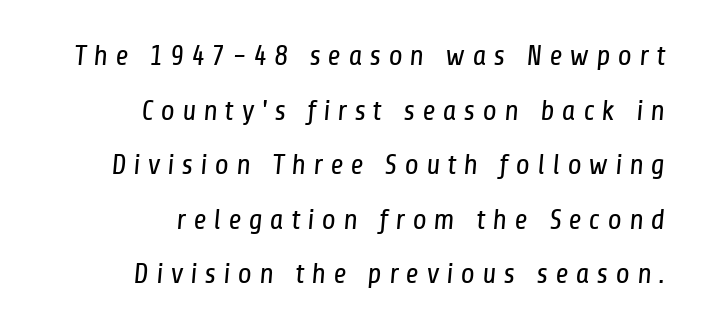
Letters have the restrained weight of plain body copy at most. Do the characters align in a grid? No, the font is proportional. Underline: absent. Display-style spreading of the glyphs; the letterfit is very open. Unlike a traditional serif, this face leaves its strokes unadorned. Right-aligned paragraph, ragged on the left.
